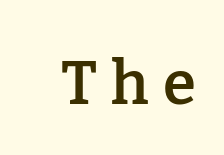
Underlining? Definitely not there. Spacing verdict: proportional, widths tailored to each character. Serifs: yes, visible at the terminals of the letterforms. It's the straight-up-and-down kind of type.
